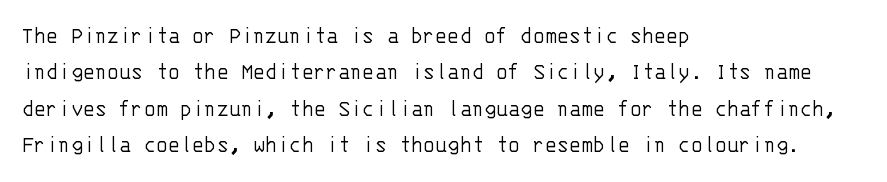
The image shows 25 px text type, upright; set left-aligned, normal line spacing (1.46x), normal letter spacing, not underlined.
